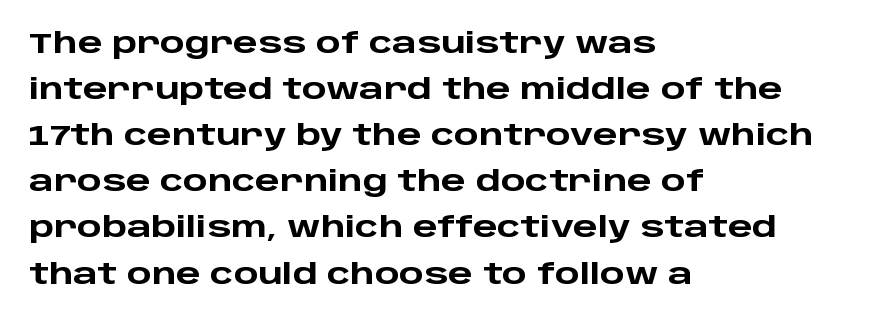
The image shows 29 px heavy, wide sans-serif type, upright; set left-aligned, normal line spacing (1.59x), normal letter spacing, not underlined; low stroke contrast and a large x-height.
